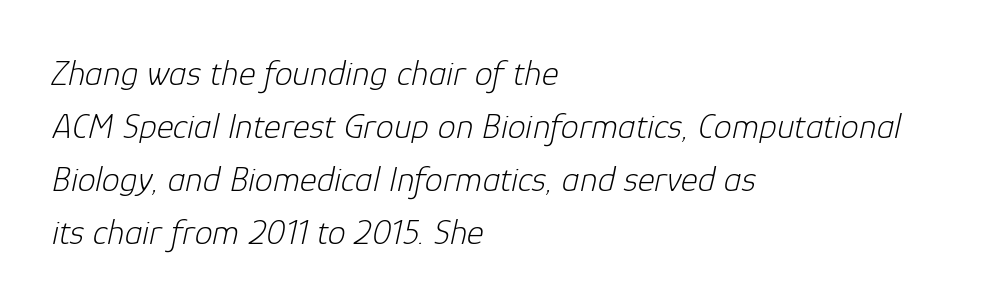
Q: Is the text bold? A: No.
Q: Is the text italic (slanted)? A: Yes, it leans right by about 12 degrees.
Q: Is the text underlined? A: No.
Q: How is the paragraph aligned? A: Left-aligned.
Q: Is the spacing between letters normal or unusually wide? A: Normal.
Q: Is the spacing between lines tight, normal or loose? A: Normal.
Q: Width (condensed, normal, or wide)? A: Normal.
Q: Stroke contrast? A: Low.
Q: x-height? A: Medium.
Q: Monospaced? A: No.
